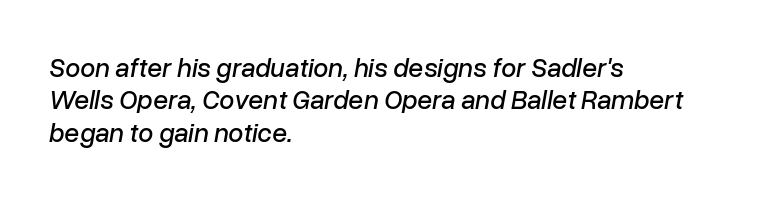
The image shows 27 px text type, italic (leaning right); set left-aligned, line spacing 1.2x, normal letter spacing, not underlined.
